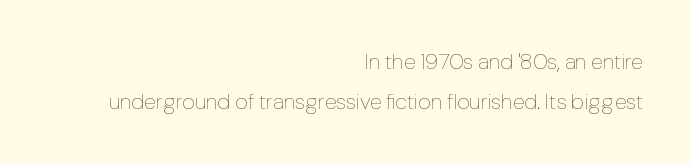
The image shows 22 px text type, upright; set right-aligned, line spacing 1.82x, normal letter spacing, not underlined.
